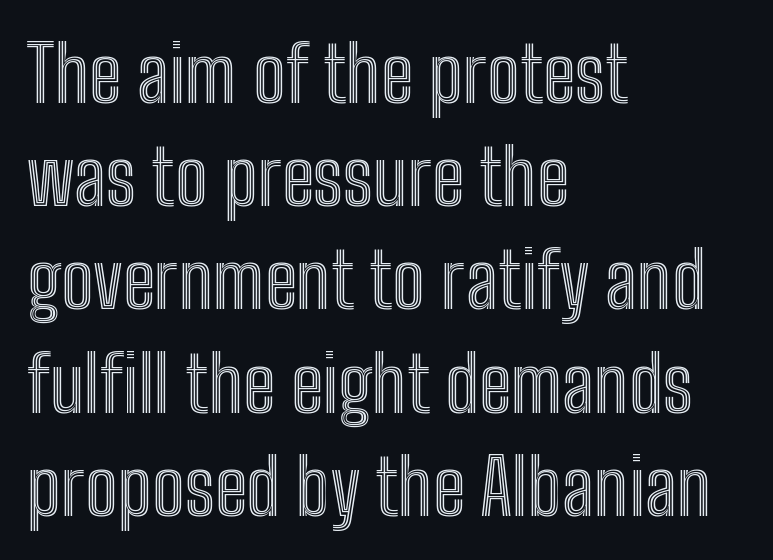
The image shows 77 px condensed type, upright; set left-aligned, normal line spacing (1.34x), normal letter spacing, not underlined; a medium x-height.
